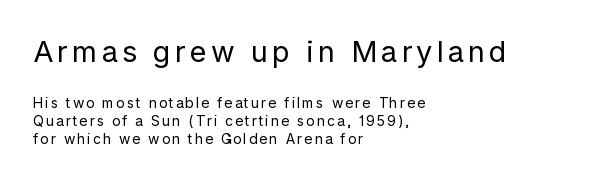
The image shows 29 px regular-weight sans-serif type, upright; set left-aligned, normal line spacing (1.3x), not underlined; the first (top) block is 2.07x larger; low stroke contrast and a medium x-height.
